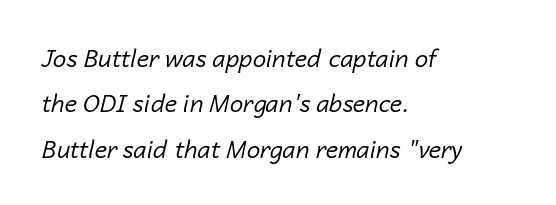
{"italic": "yes", "lean": "right", "slant_degrees": 14, "bold": "no", "underline": "no", "align": "left", "line_spacing_ratio": 1.89, "letter_spacing": "normal", "letter_spacing_em": 0.0, "glyph_px": 24}
